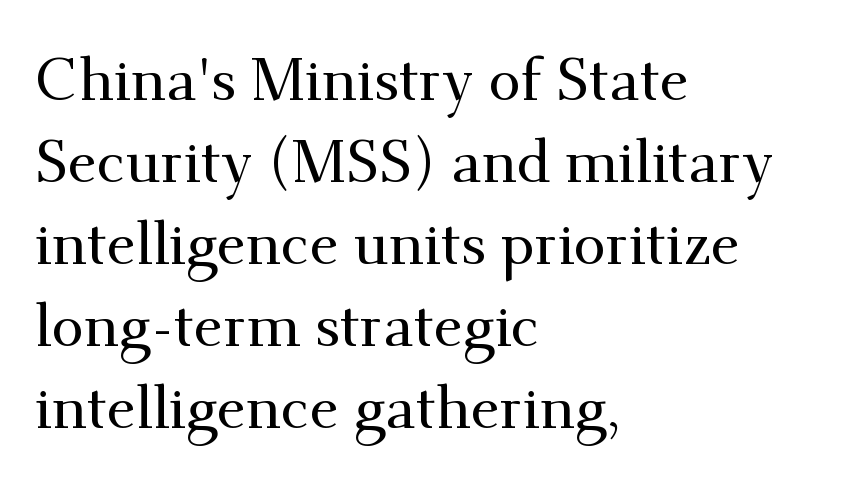
Q: Is the text italic (slanted)? A: No, it is upright.
Q: Is the typeface a serif or a sans-serif typeface? A: Serif.
Q: Is the text underlined? A: No.
Q: How is the paragraph aligned? A: Left-aligned.
Q: Is the spacing between letters normal or unusually wide? A: Normal.
Q: Is the spacing between lines tight, normal or loose? A: Normal.
Q: Width (condensed, normal, or wide)? A: Normal.
Q: Stroke contrast? A: Medium.
Q: x-height? A: Small.
Q: Monospaced? A: No.
